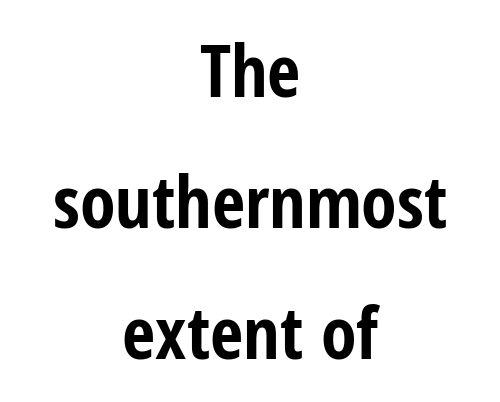
Q: Is the text bold? A: Yes.
Q: Is the text italic (slanted)? A: No, it is upright.
Q: Is the typeface a serif or a sans-serif typeface? A: Sans-serif.
Q: Is the text underlined? A: No.
Q: How is the paragraph aligned? A: Centered.
Q: Is the spacing between letters normal or unusually wide? A: Normal.
Q: Width (condensed, normal, or wide)? A: Condensed.
Q: Stroke contrast? A: Low.
Q: x-height? A: Medium.
Q: Monospaced? A: No.
